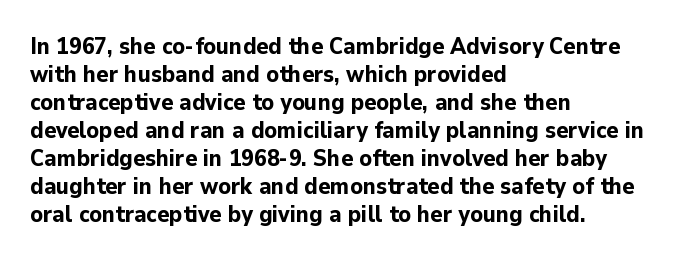
{"italic": "no", "bold": "yes", "underline": "no", "align": "left", "line_spacing_ratio": 1.22, "letter_spacing": "normal", "letter_spacing_em": 0.0, "glyph_px": 23}
